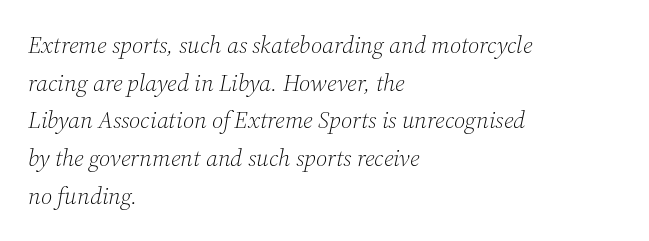
The image shows 24 px text type, italic (leaning right); set left-aligned, normal line spacing (1.57x), normal letter spacing, not underlined.
